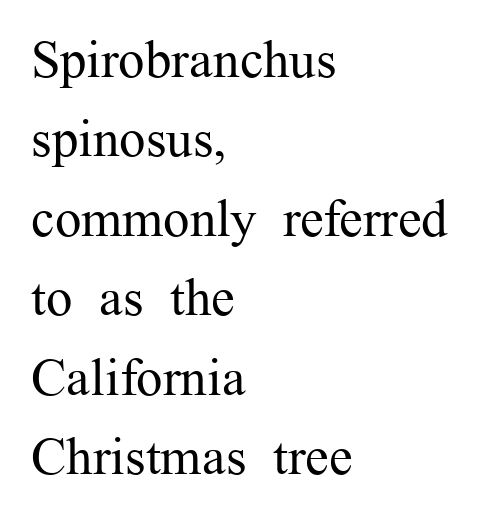
The image shows 53 px regular-weight serif type, upright; set left-aligned, normal line spacing (1.5x), normal letter spacing, not underlined; medium stroke contrast and a medium x-height.
